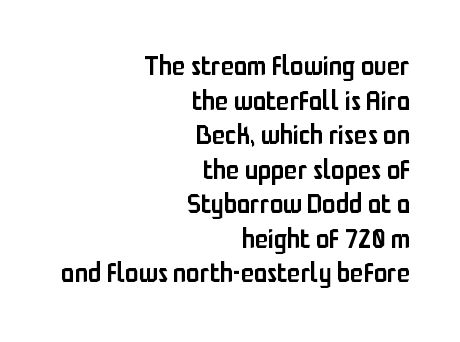
Q: Is the text bold? A: Semi-bold.
Q: Is the text italic (slanted)? A: No, it is upright.
Q: Is the text underlined? A: No.
Q: How is the paragraph aligned? A: Right-aligned.
Q: Is the spacing between letters normal or unusually wide? A: Normal.
Q: Is the spacing between lines tight, normal or loose? A: Normal.
